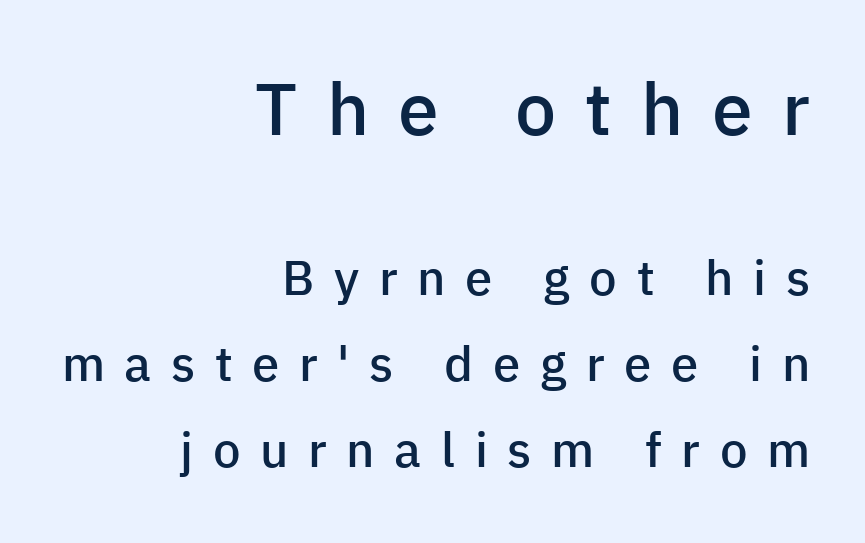
The image shows 73 px semibold sans-serif type, upright; set right-aligned, line spacing 1.75x, unusually wide letter spacing (+0.4 em), not underlined; the first (top) block is 1.49x larger; low stroke contrast and a medium x-height.
